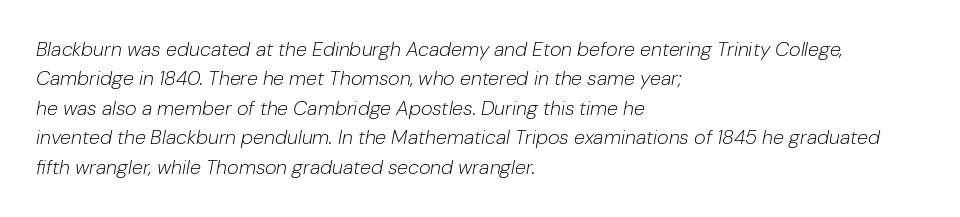
{"italic": "yes", "lean": "right", "slant_degrees": 10, "bold": "no", "underline": "no", "align": "left", "line_spacing": "normal", "line_spacing_ratio": 1.47, "letter_spacing": "normal", "letter_spacing_em": 0.0, "glyph_px": 20}
